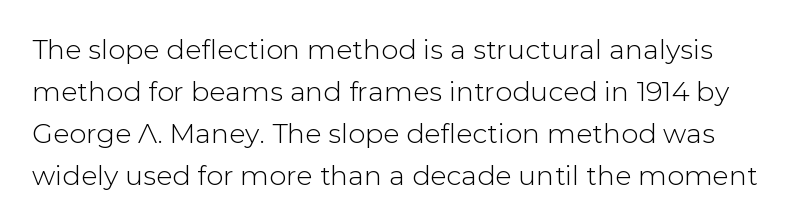
Nobody touched the tracking dial on this one. Regular leading. Clear beneath every line of the passage. Vertical strokes here are truly vertical.
